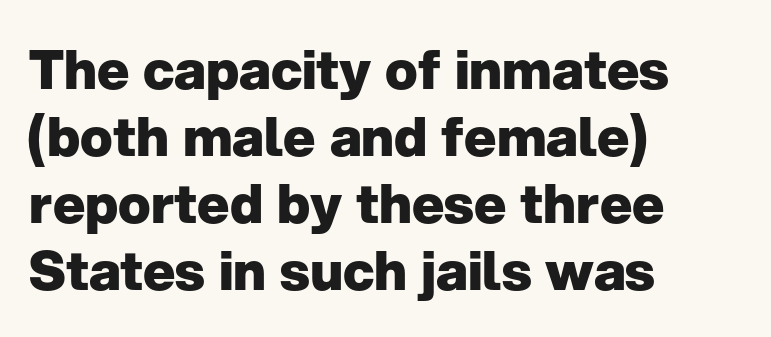
Q: Is the text bold? A: Yes.
Q: Is the text italic (slanted)? A: No, it is upright.
Q: Is the typeface a serif or a sans-serif typeface? A: Sans-serif.
Q: Is the text underlined? A: No.
Q: How is the paragraph aligned? A: Left-aligned.
Q: Is the spacing between letters normal or unusually wide? A: Normal.
Q: Width (condensed, normal, or wide)? A: Normal.
Q: Stroke contrast? A: Low.
Q: x-height? A: Medium.
Q: Monospaced? A: No.
